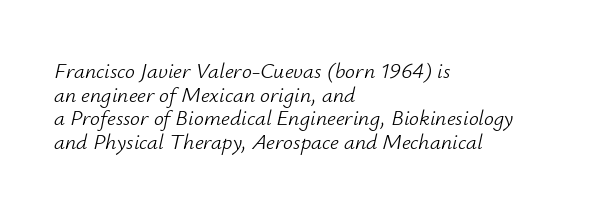
Each word holds together tightly as a unit, with standard inter-letter gaps. The weight would be labelled regular, book, light, or lighter still. The passage is arranged the way most books set body copy — flush left. Anything drawn beneath the words? Only blank space.
